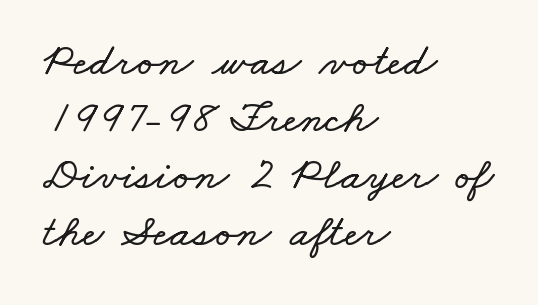
Q: Is the text underlined? A: No.
Q: How is the paragraph aligned? A: Left-aligned.
Q: Is the spacing between letters normal or unusually wide? A: Normal.
Q: Width (condensed, normal, or wide)? A: Wide.
Q: Stroke contrast? A: Low.
Q: x-height? A: Small.
Q: Monospaced? A: No.
